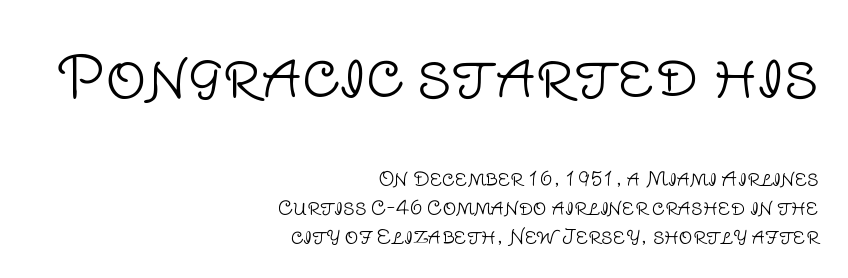
{"serif": "no", "bold": "no", "weight": "light", "width": "normal", "stroke_contrast": "low", "x_height": "large", "monospaced": "no", "underline": "no", "align": "right", "line_spacing": "normal", "line_spacing_ratio": 1.53, "letter_spacing": "normal", "letter_spacing_em": 0.0, "larger_block": "first", "size_ratio": 3.0, "glyph_px": 57}
